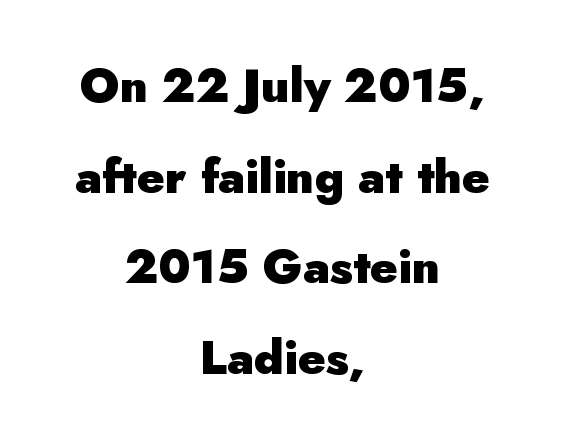
The image shows 47 px heavy sans-serif type, upright; set centered, loose line spacing (1.93x), normal letter spacing, not underlined; low stroke contrast and a small x-height.
